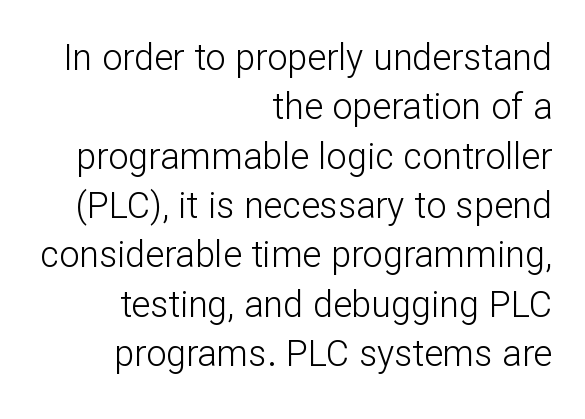
Q: Is the text bold? A: No.
Q: Is the text italic (slanted)? A: No, it is upright.
Q: Is the typeface a serif or a sans-serif typeface? A: Sans-serif.
Q: Is the text underlined? A: No.
Q: How is the paragraph aligned? A: Right-aligned.
Q: Is the spacing between letters normal or unusually wide? A: Normal.
Q: Is the spacing between lines tight, normal or loose? A: Normal.
Q: Width (condensed, normal, or wide)? A: Normal.
Q: Stroke contrast? A: Low.
Q: x-height? A: Medium.
Q: Monospaced? A: No.
